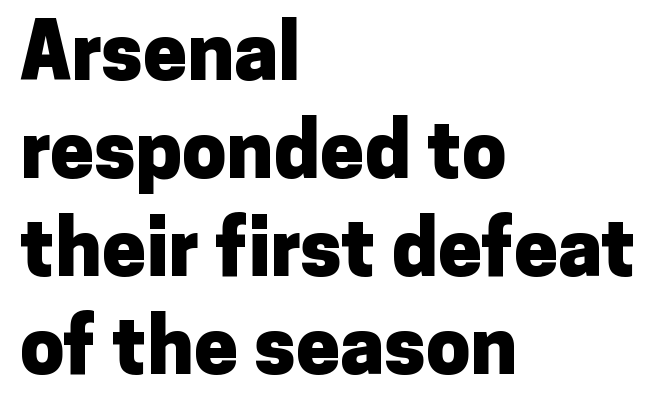
The image shows 79 px heavy sans-serif type, upright; set left-aligned, line spacing 1.24x, normal letter spacing, not underlined; low stroke contrast and a medium x-height.
